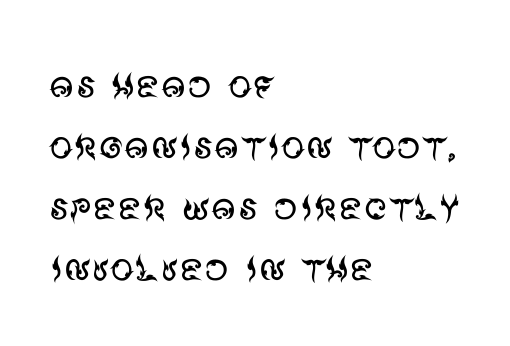
Is there any slant? The stems are plumb. The text was rendered using a sans face with plain stroke endings. Each line starts at the same left margin while the right side varies. A typesetter would call this zero additional tracking. Decoration check: the copy has no underline. The rows are spaced the way most documents space them.
